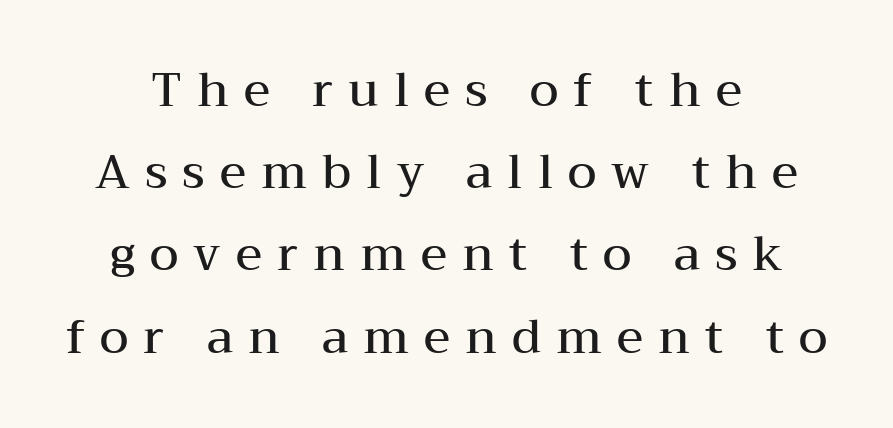
Q: Is the text bold? A: Semi-bold.
Q: Is the text italic (slanted)? A: No, it is upright.
Q: Is the typeface a serif or a sans-serif typeface? A: Serif.
Q: Is the text underlined? A: No.
Q: How is the paragraph aligned? A: Centered.
Q: Is the spacing between letters normal or unusually wide? A: Unusually wide.
Q: Width (condensed, normal, or wide)? A: Wide.
Q: Stroke contrast? A: Medium.
Q: x-height? A: Medium.
Q: Monospaced? A: No.
